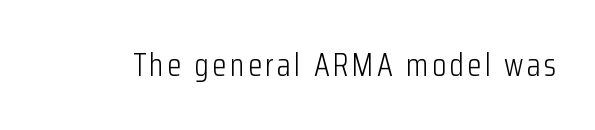
{"serif": "no", "italic": "no", "bold": "no", "weight": "light", "width": "condensed", "stroke_contrast": "low", "x_height": "medium", "monospaced": "no", "underline": "no", "glyph_px": 32}
